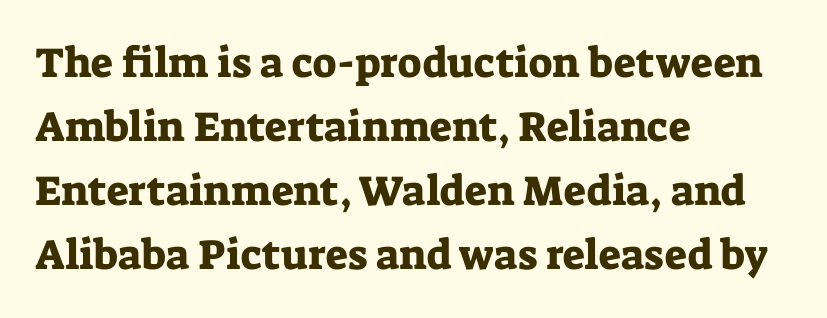
The image shows 42 px serif type, upright; set left-aligned, normal line spacing (1.52x), normal letter spacing, not underlined; low stroke contrast and a medium x-height.
